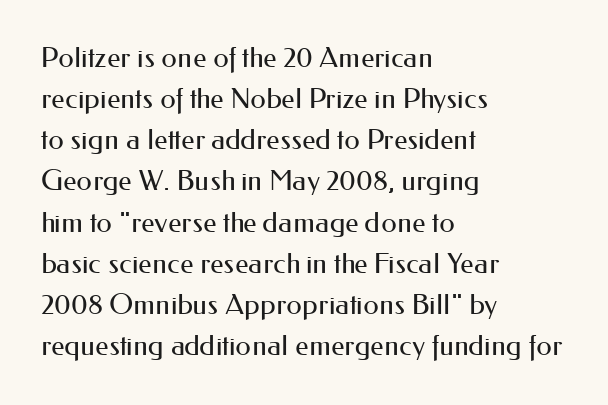
{"serif": "no", "italic": "no", "bold": "no", "weight": "regular", "width": "normal", "stroke_contrast": "medium", "x_height": "small", "monospaced": "no", "underline": "no", "align": "left", "line_spacing": "normal", "line_spacing_ratio": 1.47, "letter_spacing": "normal", "letter_spacing_em": 0.0, "glyph_px": 28}
